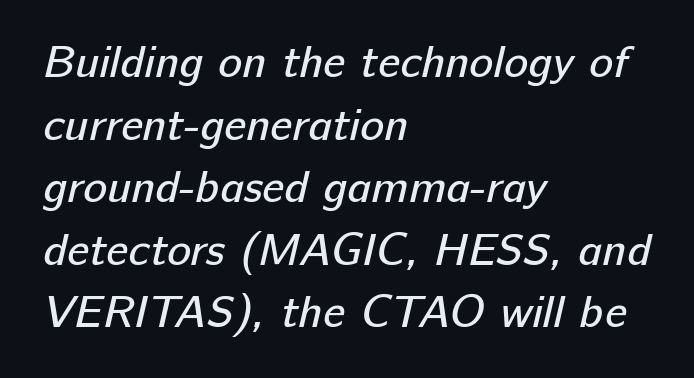
Unbolded letterforms with no extra heft. The letters advance in unequal steps, a hallmark of proportional type. A typesetter would label this face a sans. This rendering leaves character spacing at its baseline value.
